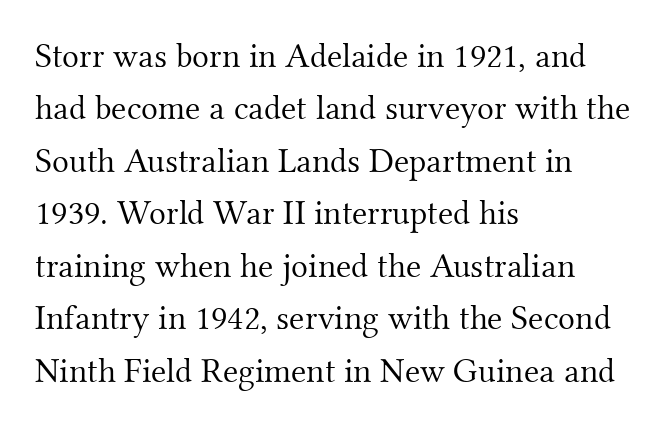
The image shows 35 px light serif type, upright; set left-aligned, normal line spacing (1.5x), normal letter spacing, not underlined; medium stroke contrast and a small x-height.
